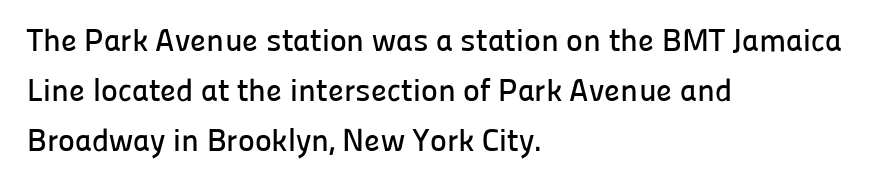
{"serif": "no", "italic": "no", "width": "normal", "stroke_contrast": "low", "x_height": "medium", "monospaced": "no", "underline": "no", "align": "left", "line_spacing": "normal", "line_spacing_ratio": 1.57, "letter_spacing": "normal", "letter_spacing_em": 0.0, "glyph_px": 32}
